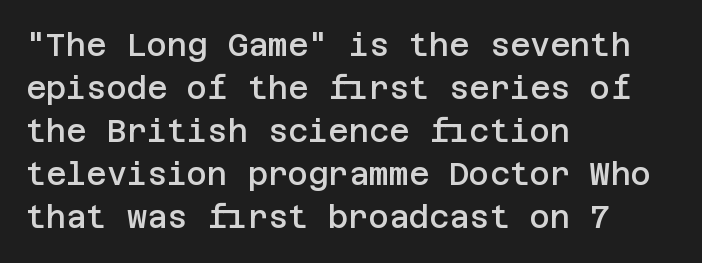
Q: Is the text bold? A: Semi-bold.
Q: Is the text italic (slanted)? A: No, it is upright.
Q: Is the typeface a serif or a sans-serif typeface? A: Sans-serif.
Q: Is the text underlined? A: No.
Q: How is the paragraph aligned? A: Left-aligned.
Q: Is the spacing between letters normal or unusually wide? A: Normal.
Q: Is the spacing between lines tight, normal or loose? A: Normal.
Q: Width (condensed, normal, or wide)? A: Normal.
Q: Stroke contrast? A: Low.
Q: x-height? A: Large.
